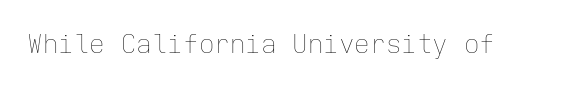
Q: Is the text bold? A: No.
Q: Is the text italic (slanted)? A: No, it is upright.
Q: Is the text underlined? A: No.
Q: Is the spacing between letters normal or unusually wide? A: Normal.
